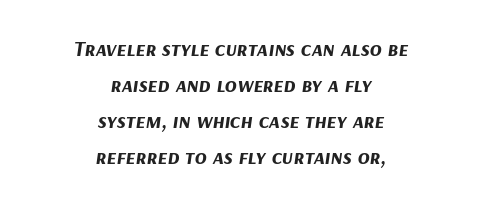
The image shows 22 px bold type, italic (leaning right); set centered, normal line spacing (1.63x), normal letter spacing, not underlined.
